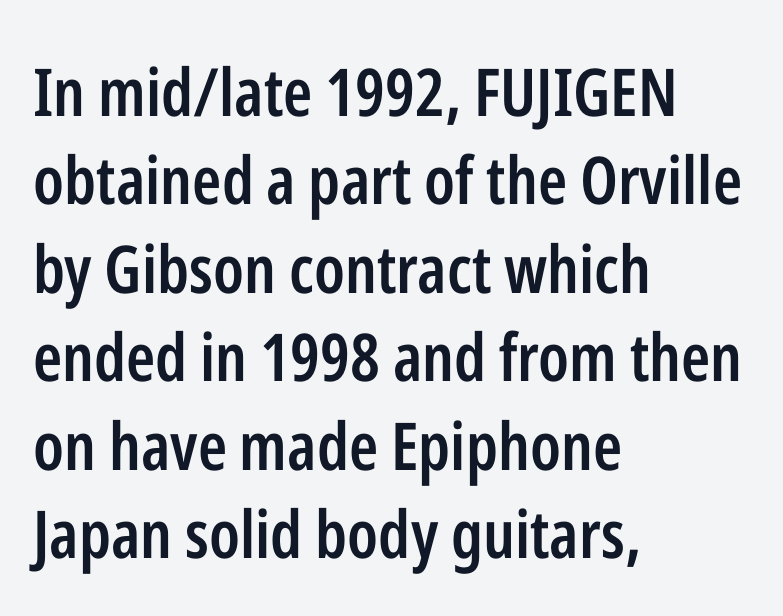
The passage shown is not underscored anywhere. The letterforms sit shoulder to shoulder at normal distance. Examine the stroke ends and you'll find no serifs. The rendering anchors every line to the left-hand side. Here the designer chose a conventional face with non-uniform glyph widths.
